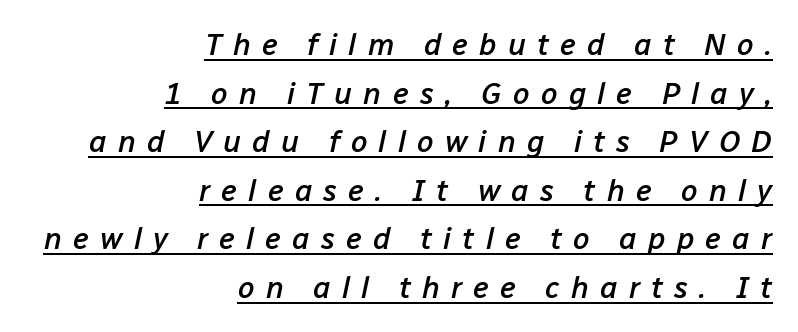
{"italic": "yes", "lean": "right", "slant_degrees": 12, "bold": "semi", "weight": "semibold", "width": "normal", "stroke_contrast": "low", "x_height": "medium", "monospaced": "no", "underline": "yes", "align": "right", "line_spacing": "normal", "line_spacing_ratio": 1.62, "letter_spacing": "wide", "letter_spacing_em": 0.37, "glyph_px": 30}
